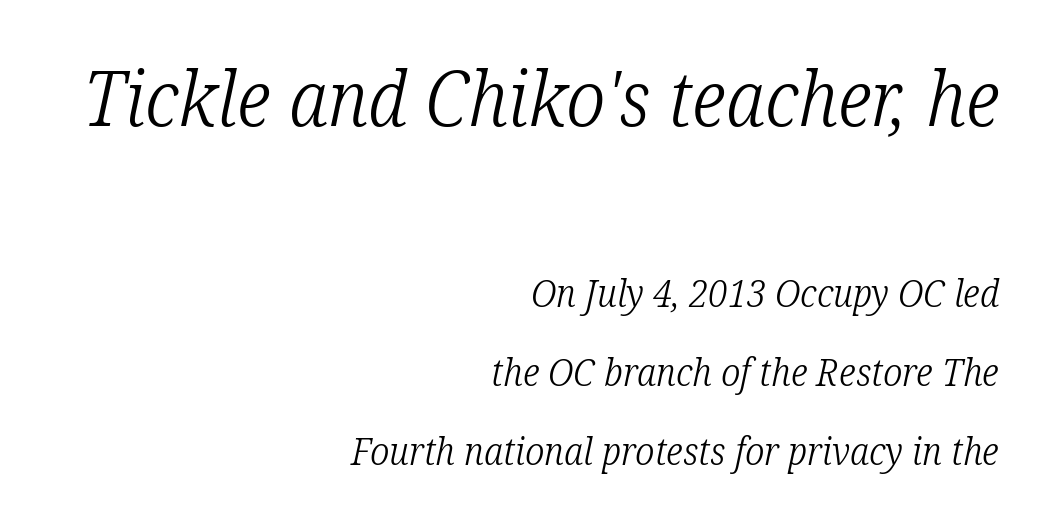
Interline gaps are noticeably wide in this sample. Layout note: lines flush right. There is no visible air inserted between adjacent glyphs. Vertical stems look standard width or narrower in stroke. The face used here has a pronounced slope to its letters.
